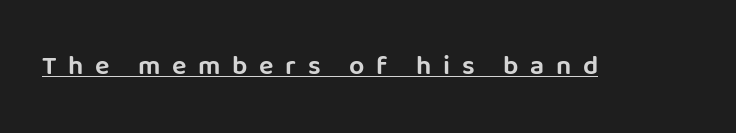
{"italic": "no", "underline": "yes", "letter_spacing": "wide", "letter_spacing_em": 0.43, "glyph_px": 27}
